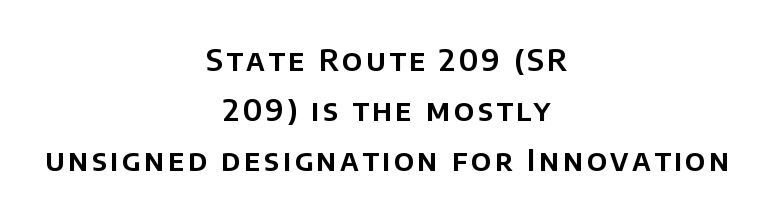
The image shows 30 px sans-serif type, upright; set centered, normal line spacing (1.66x), not underlined; low stroke contrast and a large x-height.
